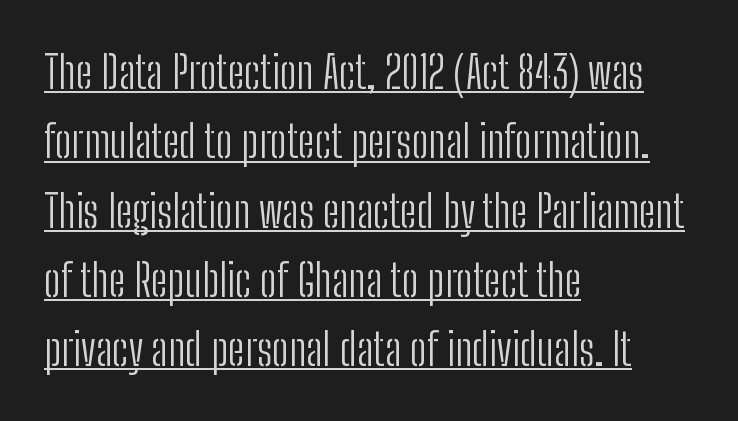
This sample uses a sans-serif face. Underlining? Definitely there. Regular leading. The letters advance in unequal steps, a hallmark of proportional type.
